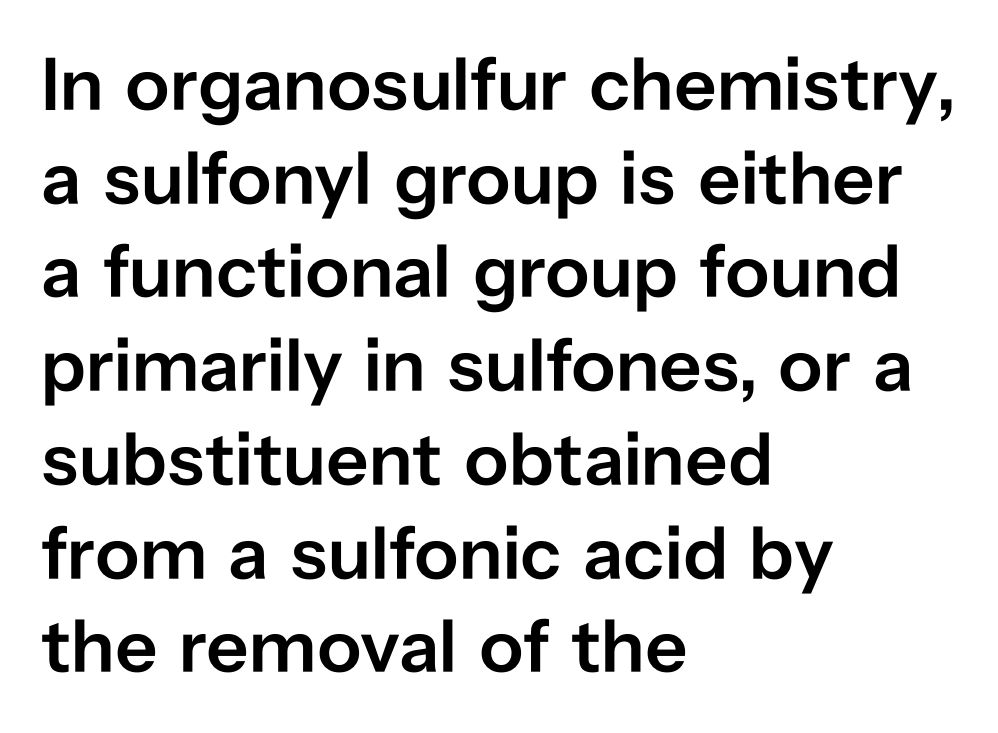
{"serif": "no", "italic": "no", "bold": "semi", "weight": "semibold", "width": "normal", "stroke_contrast": "low", "x_height": "medium", "monospaced": "no", "underline": "no", "align": "left", "line_spacing": "normal", "line_spacing_ratio": 1.25, "letter_spacing": "normal", "letter_spacing_em": 0.0, "glyph_px": 75}
